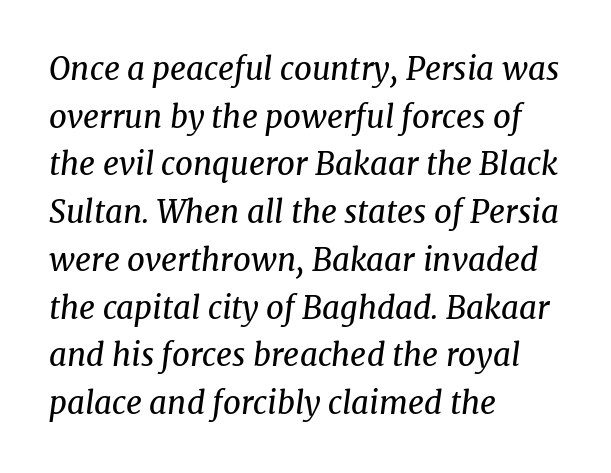
The rendering uses natural spacing where letterforms have individual widths. Normally led — the rows are evenly, conventionally spaced. Caption: multi-line text, flush left, ragged right. Decoration check: the copy has no underline. The specimen reads as italic at a glance.
